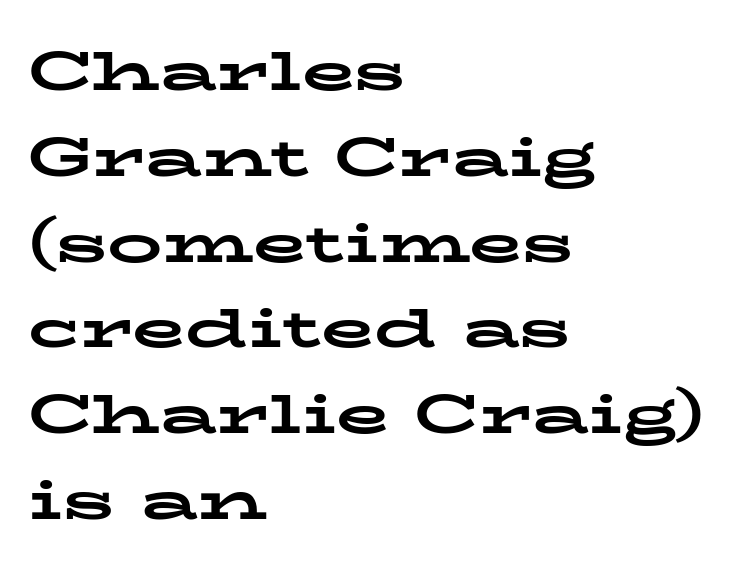
{"serif": "yes", "italic": "no", "bold": "yes", "weight": "bold", "width": "wide", "stroke_contrast": "low", "x_height": "medium", "monospaced": "no", "underline": "no", "align": "left", "line_spacing": "normal", "line_spacing_ratio": 1.56, "letter_spacing": "normal", "letter_spacing_em": 0.0, "glyph_px": 55}
